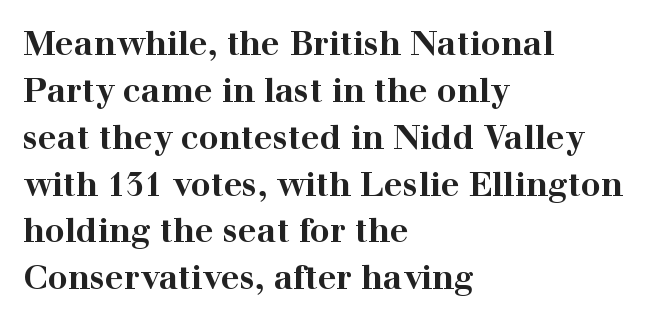
{"serif": "yes", "italic": "no", "bold": "yes", "weight": "bold", "width": "wide", "stroke_contrast": "high", "x_height": "medium", "monospaced": "no", "underline": "no", "align": "left", "line_spacing": "normal", "line_spacing_ratio": 1.42, "letter_spacing": "normal", "letter_spacing_em": 0.0, "glyph_px": 33}
